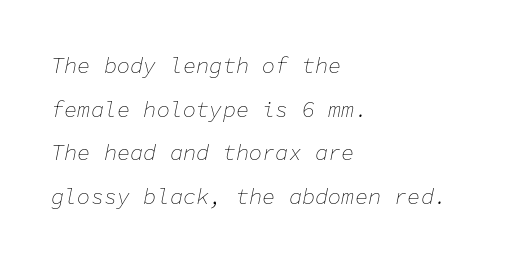
Interline gaps are noticeably wide in this sample. Italic? Definitely — the glyphs are oblique. The type is set solid horizontally, with unmodified tracking. Each line starts at the same left margin while the right side varies.
